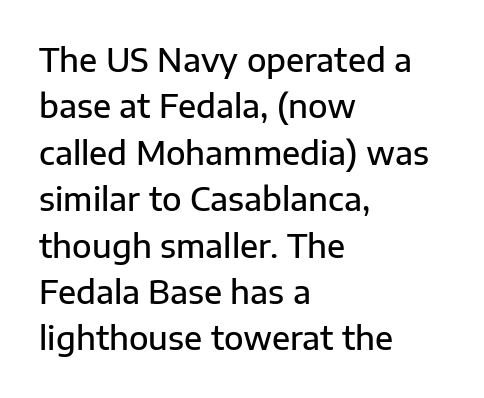
{"serif": "no", "italic": "no", "bold": "semi", "weight": "semibold", "width": "normal", "stroke_contrast": "low", "x_height": "medium", "monospaced": "no", "underline": "no", "align": "left", "line_spacing": "normal", "line_spacing_ratio": 1.45, "letter_spacing": "normal", "letter_spacing_em": 0.0, "glyph_px": 32}
